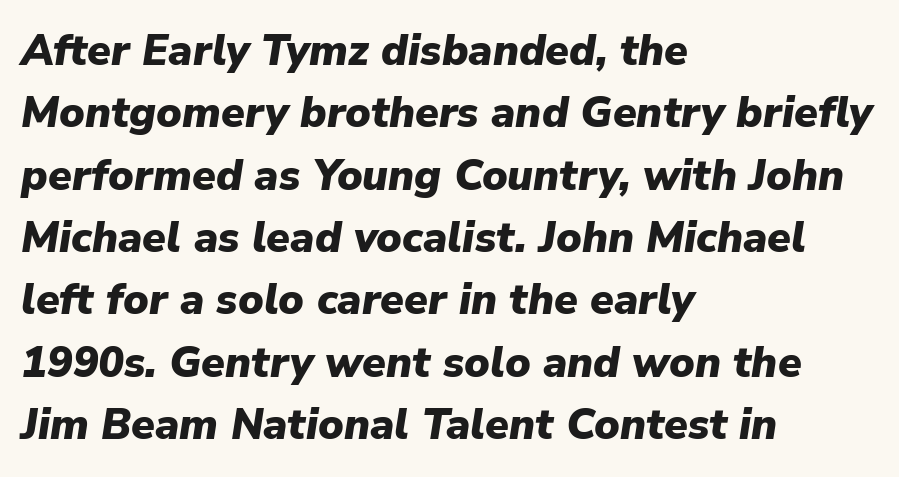
{"italic": "yes", "lean": "right", "slant_degrees": 9, "bold": "yes", "weight": "heavy", "width": "normal", "stroke_contrast": "low", "x_height": "medium", "monospaced": "no", "underline": "no", "align": "left", "line_spacing": "normal", "line_spacing_ratio": 1.45, "letter_spacing": "normal", "letter_spacing_em": 0.0, "glyph_px": 43}
